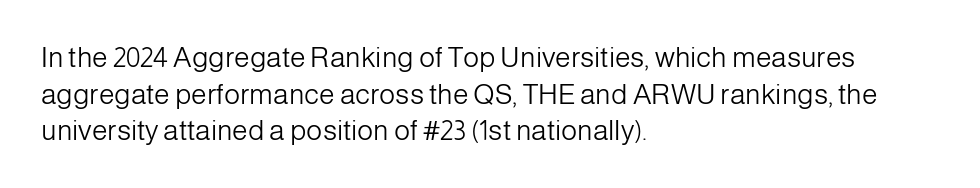
The image shows 28 px light sans-serif type, upright; set left-aligned, normal line spacing (1.31x), normal letter spacing, not underlined; low stroke contrast and a medium x-height.
